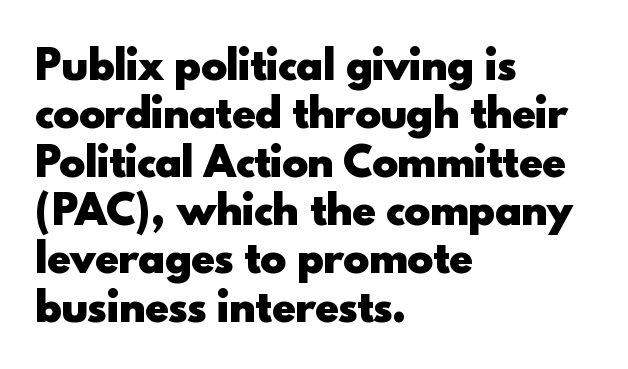
Q: Is the text bold? A: Yes.
Q: Is the text italic (slanted)? A: No, it is upright.
Q: Is the typeface a serif or a sans-serif typeface? A: Sans-serif.
Q: Is the text underlined? A: No.
Q: How is the paragraph aligned? A: Left-aligned.
Q: Is the spacing between letters normal or unusually wide? A: Normal.
Q: Width (condensed, normal, or wide)? A: Normal.
Q: x-height? A: Small.
Q: Monospaced? A: No.
